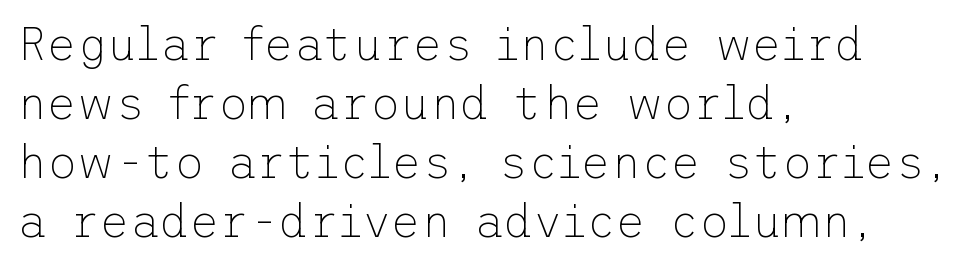
The image shows 46 px thin sans-serif type, upright; set left-aligned, normal line spacing (1.28x), normal letter spacing, not underlined; low stroke contrast and a medium x-height.
